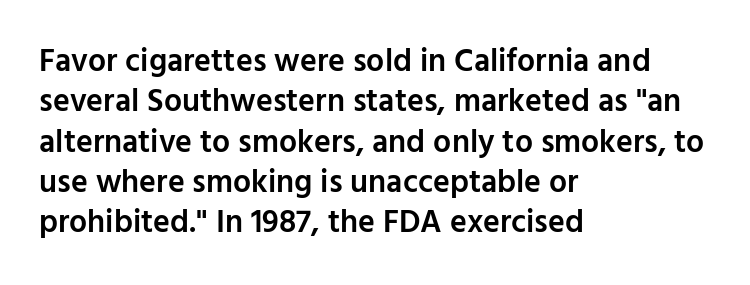
{"serif": "no", "italic": "no", "bold": "semi", "weight": "semibold", "width": "normal", "stroke_contrast": "low", "x_height": "medium", "monospaced": "no", "underline": "no", "align": "left", "line_spacing": "normal", "line_spacing_ratio": 1.26, "letter_spacing": "normal", "letter_spacing_em": 0.0, "glyph_px": 32}
